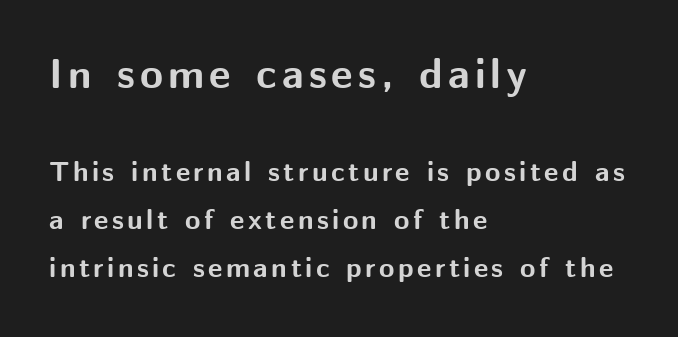
The image shows 42 px bold sans-serif type, upright; set left-aligned, line spacing 1.72x, not underlined; the first (top) block is 1.5x larger; medium stroke contrast and a medium x-height.
